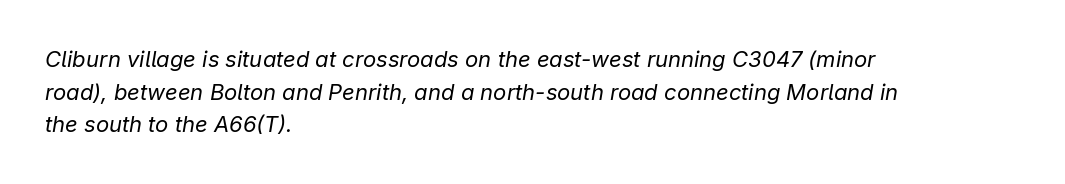
The image shows 22 px text type, italic (leaning right); set left-aligned, normal line spacing (1.48x), normal letter spacing, not underlined.
